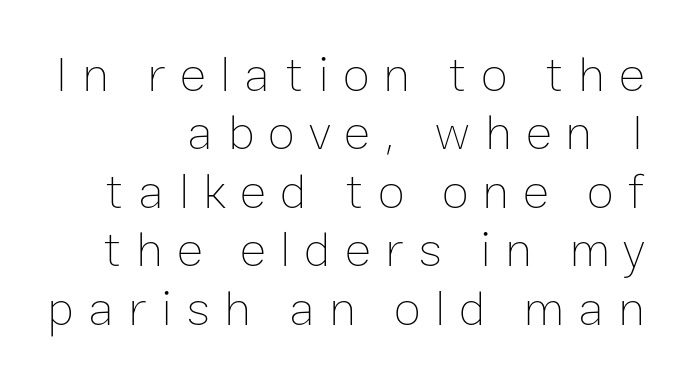
Words float on clear page, feet unadorned. The typesetter chose a ragged-left arrangement here. Character widths vary here, with narrow letters taking less room than wide ones. Ascenders rise straight up at ninety degrees. The rendering inserts visible extra space after every character.
